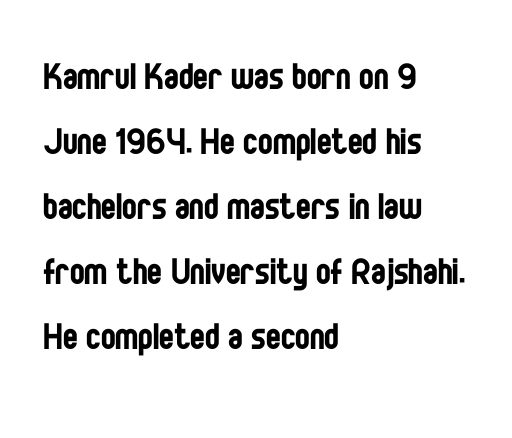
The image shows 44 px regular-weight, condensed sans-serif type, upright; set left-aligned, normal line spacing (1.48x), normal letter spacing, not underlined; low stroke contrast and a large x-height.
